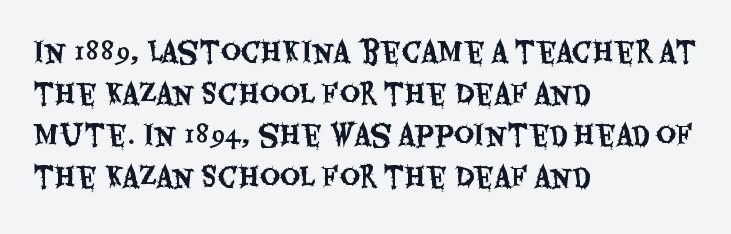
The lettering stays uniformly vertical, giving the passage a roman look. Visually the block forms a straight wall on the left and a jagged coastline on the right. The zone under the glyphs is completely vacant. The type family on display is of the sans-serif kind. Do the characters align in a grid? No, the font is proportional.
